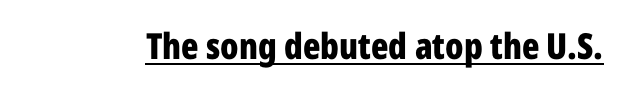
Q: Is the text bold? A: Yes.
Q: Is the text italic (slanted)? A: No, it is upright.
Q: Is the typeface a serif or a sans-serif typeface? A: Sans-serif.
Q: Is the text underlined? A: Yes.
Q: Is the spacing between letters normal or unusually wide? A: Normal.
Q: Width (condensed, normal, or wide)? A: Condensed.
Q: Stroke contrast? A: Low.
Q: x-height? A: Medium.
Q: Monospaced? A: No.
